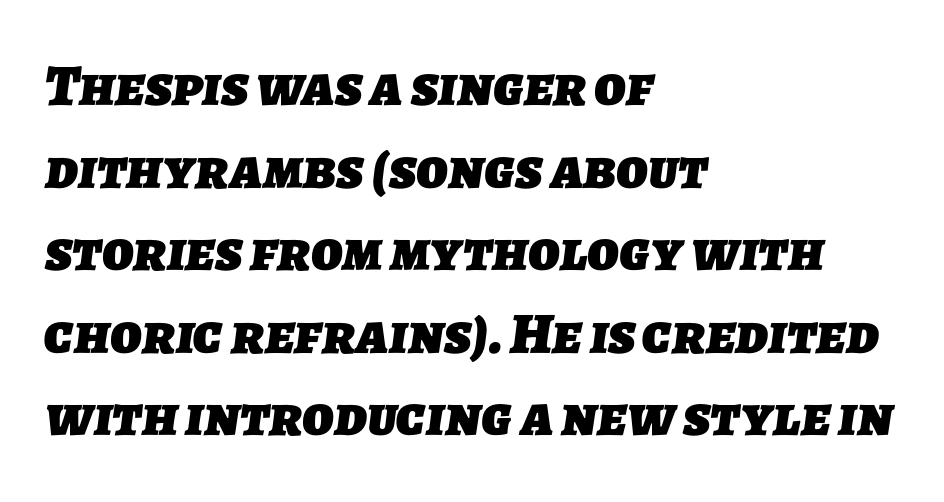
Q: Is the text bold? A: Yes.
Q: Is the typeface a serif or a sans-serif typeface? A: Sans-serif.
Q: Is the text underlined? A: No.
Q: How is the paragraph aligned? A: Left-aligned.
Q: Is the spacing between letters normal or unusually wide? A: Normal.
Q: Is the spacing between lines tight, normal or loose? A: Normal.
Q: Width (condensed, normal, or wide)? A: Normal.
Q: Stroke contrast? A: Low.
Q: x-height? A: Medium.
Q: Monospaced? A: No.
